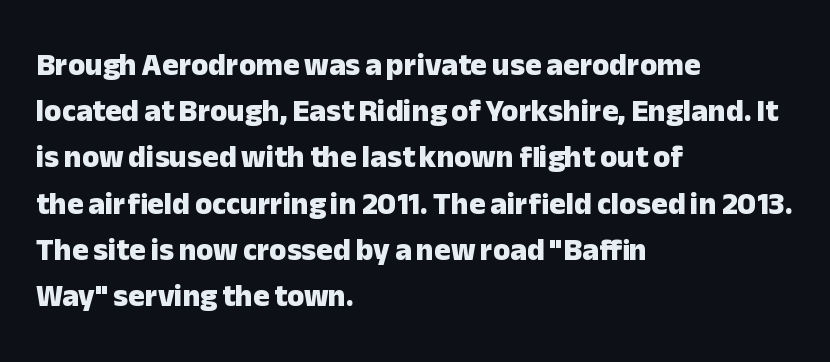
Here the designer chose a conventional face with non-uniform glyph widths. The rendering shows plain stroke endings on the letterforms — a sans-serif design. The letterforms sit shoulder to shoulder at normal distance. Normally led — the rows are evenly, conventionally spaced. In CSS terms this would be text-align: left.
